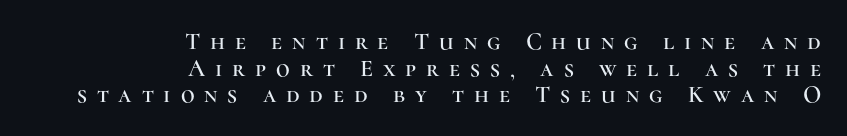
This sample is right-justified, so line beginnings fall wherever the words allow. Horizontal bands of white between lines are thin slivers. The horizontal fit of the characters is loose and conspicuously gappy. Designer's note — italics off, roman on.
